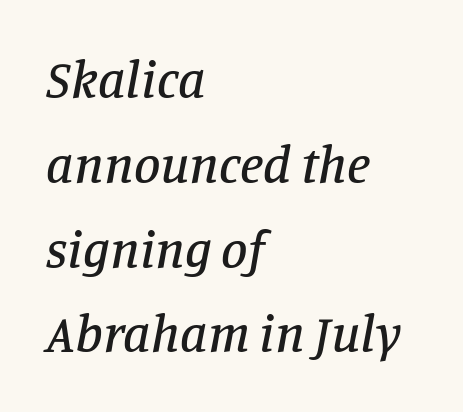
Q: Is the text italic (slanted)? A: Yes, it leans right by about 11 degrees.
Q: Is the typeface a serif or a sans-serif typeface? A: Serif.
Q: Is the text underlined? A: No.
Q: How is the paragraph aligned? A: Left-aligned.
Q: Is the spacing between letters normal or unusually wide? A: Normal.
Q: Is the spacing between lines tight, normal or loose? A: Normal.
Q: Width (condensed, normal, or wide)? A: Normal.
Q: Stroke contrast? A: Low.
Q: x-height? A: Large.
Q: Monospaced? A: No.
